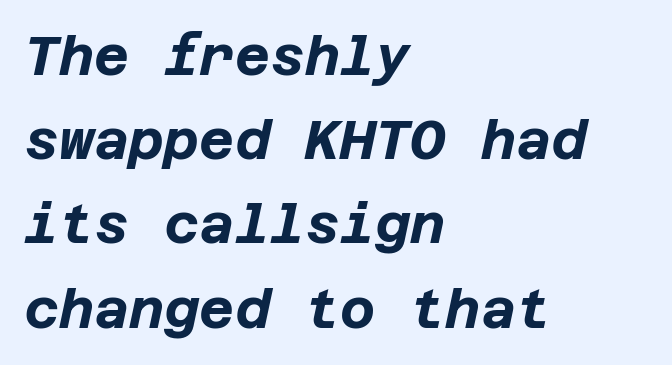
{"italic": "yes", "lean": "right", "slant_degrees": 12, "bold": "yes", "weight": "bold", "width": "normal", "stroke_contrast": "low", "x_height": "large", "underline": "no", "align": "left", "line_spacing": "normal", "line_spacing_ratio": 1.56, "letter_spacing": "normal", "letter_spacing_em": 0.0, "glyph_px": 54}
